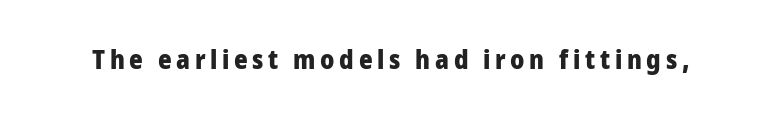
The image shows 26 px bold type, upright; set not underlined.
